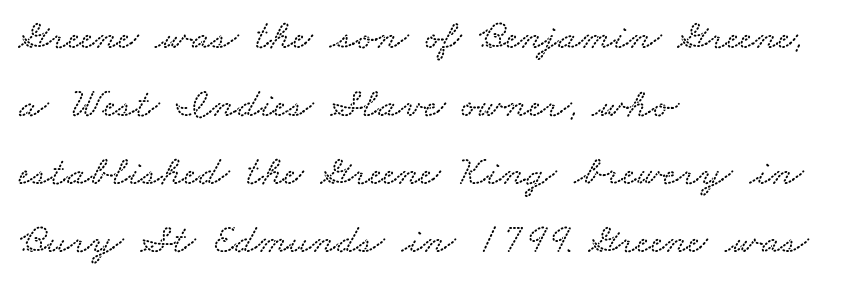
The image shows 43 px wide type; set left-aligned, normal line spacing (1.58x), normal letter spacing, not underlined; low stroke contrast and a small x-height.
